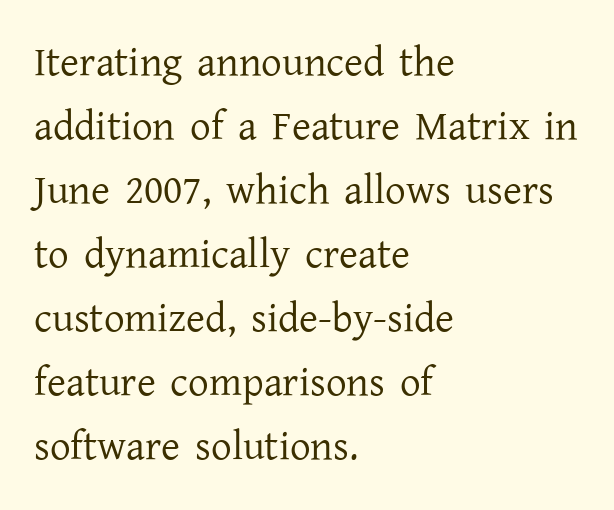
Line spacing here is normal. This is serif lettering, the kind often seen in printed books. Unlike italic type, these characters show no tilt at all. Short note: letters normally spaced. Letters have the restrained weight of plain body copy at most.
